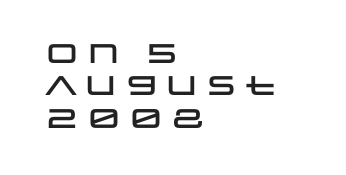
Q: Is the text italic (slanted)? A: No, it is upright.
Q: Is the text underlined? A: No.
Q: How is the paragraph aligned? A: Left-aligned.
Q: Is the spacing between letters normal or unusually wide? A: Normal.
